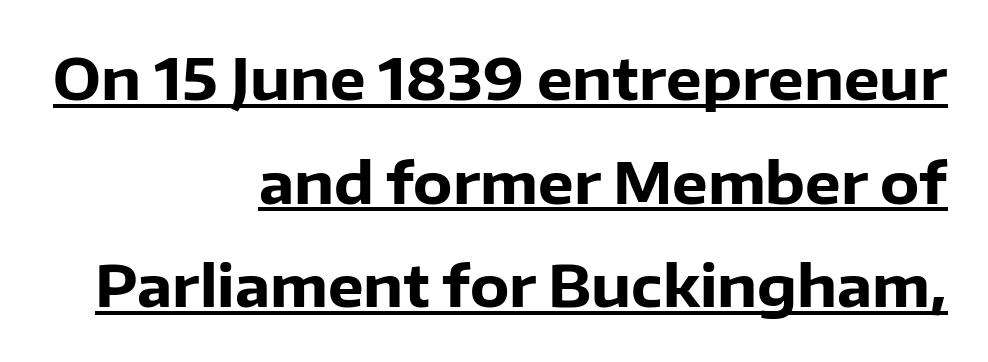
Q: Is the text bold? A: Yes.
Q: Is the text italic (slanted)? A: No, it is upright.
Q: Is the typeface a serif or a sans-serif typeface? A: Sans-serif.
Q: Is the text underlined? A: Yes.
Q: How is the paragraph aligned? A: Right-aligned.
Q: Is the spacing between letters normal or unusually wide? A: Normal.
Q: Width (condensed, normal, or wide)? A: Normal.
Q: Stroke contrast? A: Low.
Q: x-height? A: Medium.
Q: Monospaced? A: No.
